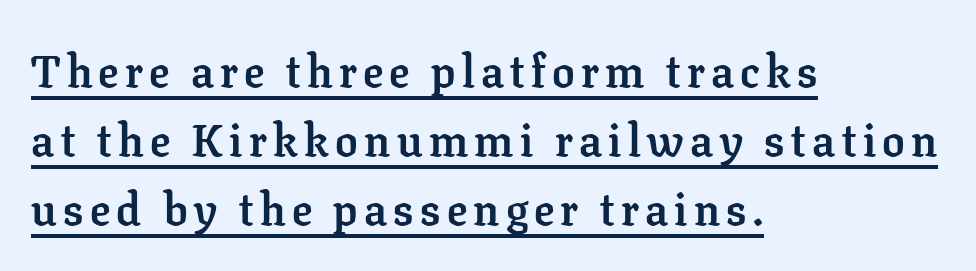
{"serif": "yes", "italic": "no", "bold": "yes", "weight": "semibold", "width": "normal", "stroke_contrast": "low", "x_height": "medium", "monospaced": "no", "underline": "yes", "align": "left", "line_spacing": "normal", "line_spacing_ratio": 1.53, "glyph_px": 45}
